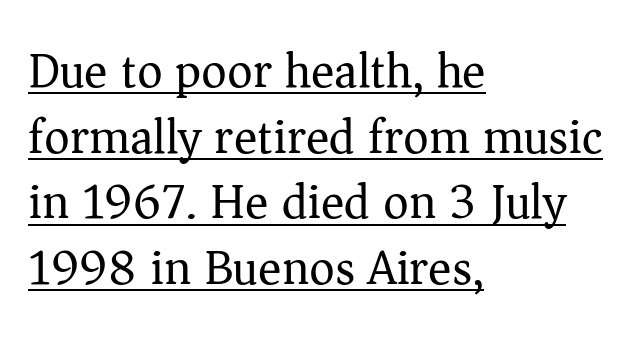
The image shows 49 px regular-weight serif type, upright; set left-aligned, normal line spacing (1.34x), normal letter spacing, underlined; medium stroke contrast and a medium x-height.
